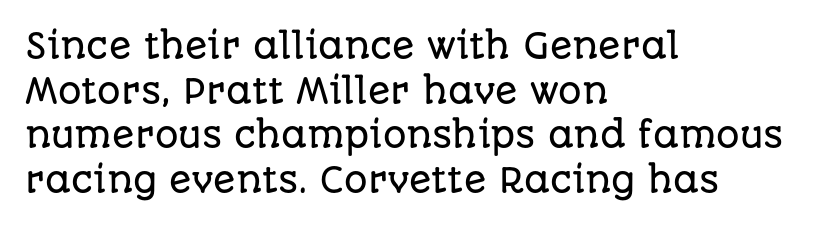
Q: Is the text italic (slanted)? A: No, it is upright.
Q: Is the typeface a serif or a sans-serif typeface? A: Sans-serif.
Q: Is the text underlined? A: No.
Q: How is the paragraph aligned? A: Left-aligned.
Q: Is the spacing between letters normal or unusually wide? A: Normal.
Q: Is the spacing between lines tight, normal or loose? A: Normal.
Q: Width (condensed, normal, or wide)? A: Normal.
Q: Stroke contrast? A: Low.
Q: x-height? A: Large.
Q: Monospaced? A: No.
